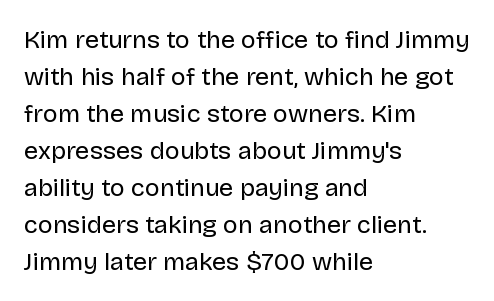
A typesetter would call this leading conventional body-copy spacing. Descender tails drop into unmarked territory. Visually the block forms a straight wall on the left and a jagged coastline on the right. Do the letters lean? They stand straight.
